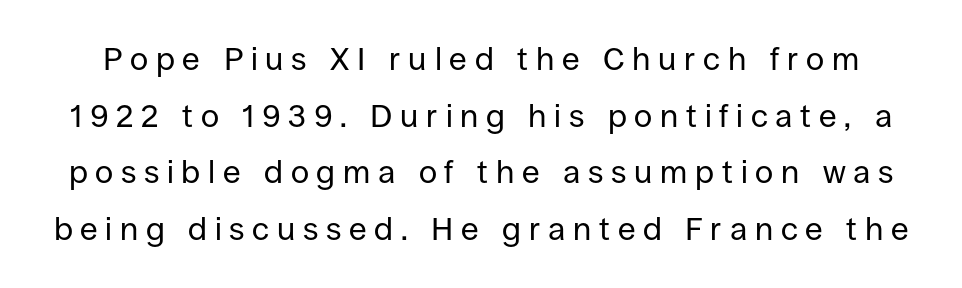
Q: Is the text bold? A: No.
Q: Is the text italic (slanted)? A: No, it is upright.
Q: Is the typeface a serif or a sans-serif typeface? A: Sans-serif.
Q: Is the text underlined? A: No.
Q: Is the spacing between letters normal or unusually wide? A: Unusually wide.
Q: Width (condensed, normal, or wide)? A: Normal.
Q: Stroke contrast? A: Low.
Q: x-height? A: Large.
Q: Monospaced? A: No.
